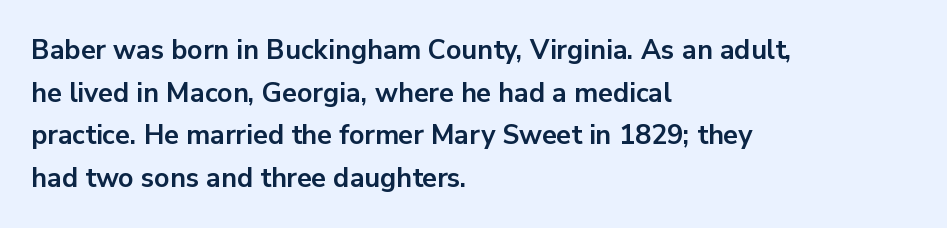
The image shows 27 px bold type, upright; set left-aligned, normal line spacing (1.58x), normal letter spacing, not underlined.
